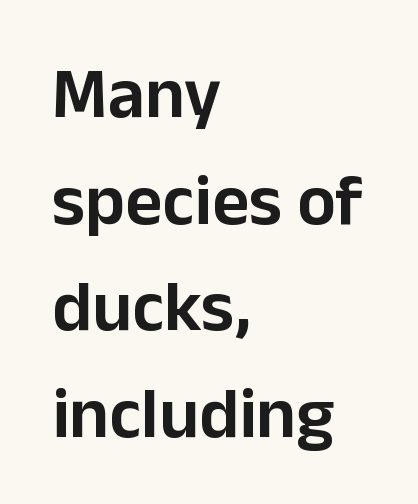
Each line starts at the same left margin while the right side varies. The face used here is a sans, in the tradition of grotesques and geometrics. Beneath every word, the page is bare. Proportional: the letters do not fall into vertical columns. The letters stand straight up with perfectly vertical stems.
